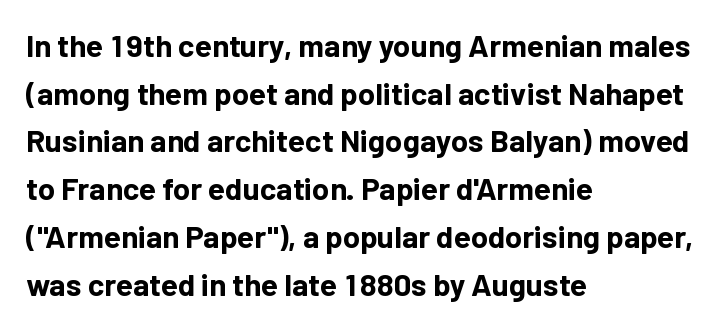
This is the regular roman posture of the typeface. Words float on clear page, feet unadorned. Honestly, the letter spacing is just normal — you wouldn't notice it. The ragged edge is on the right, which tells us the setting is flush left. Students, this is bold: see how much ink each stroke carries. This is sans-serif lettering, the kind often seen on screens and signage.
